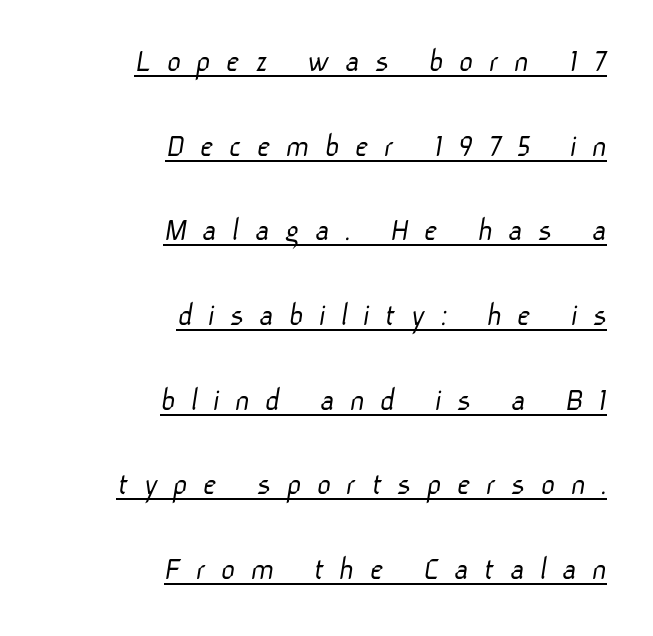
Q: Is the text bold? A: No.
Q: Is the typeface a serif or a sans-serif typeface? A: Sans-serif.
Q: Is the text underlined? A: Yes.
Q: How is the paragraph aligned? A: Right-aligned.
Q: Is the spacing between letters normal or unusually wide? A: Unusually wide.
Q: Is the spacing between lines tight, normal or loose? A: Loose.
Q: Width (condensed, normal, or wide)? A: Normal.
Q: Stroke contrast? A: Low.
Q: x-height? A: Medium.
Q: Monospaced? A: No.
